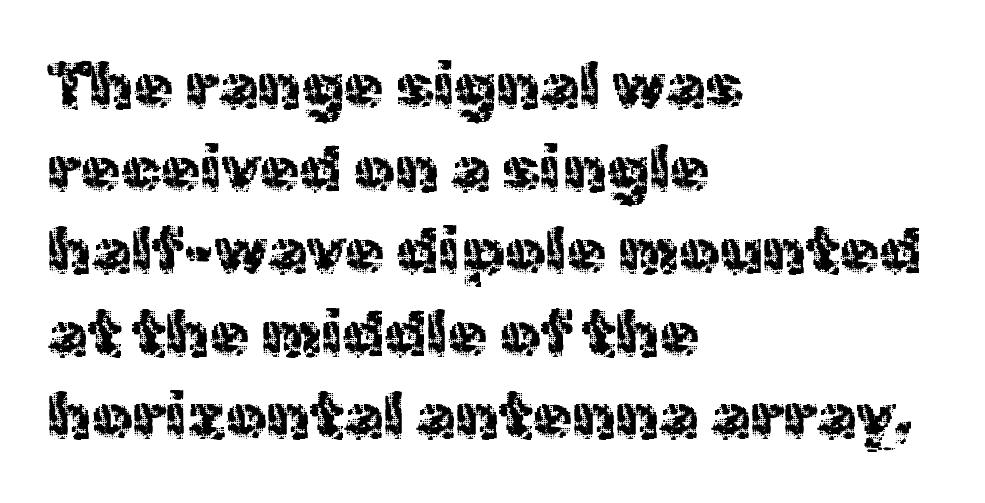
Q: Is the text bold? A: No.
Q: Is the text italic (slanted)? A: No, it is upright.
Q: Is the typeface a serif or a sans-serif typeface? A: Sans-serif.
Q: Is the text underlined? A: No.
Q: How is the paragraph aligned? A: Left-aligned.
Q: Is the spacing between letters normal or unusually wide? A: Normal.
Q: Is the spacing between lines tight, normal or loose? A: Normal.
Q: Width (condensed, normal, or wide)? A: Normal.
Q: x-height? A: Medium.
Q: Monospaced? A: No.
